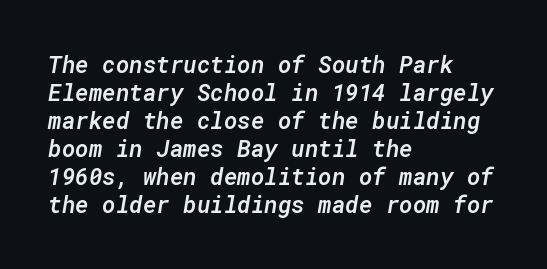
The image shows 23 px text type, italic (leaning right); set left-aligned, line spacing 1.22x, normal letter spacing, not underlined.
